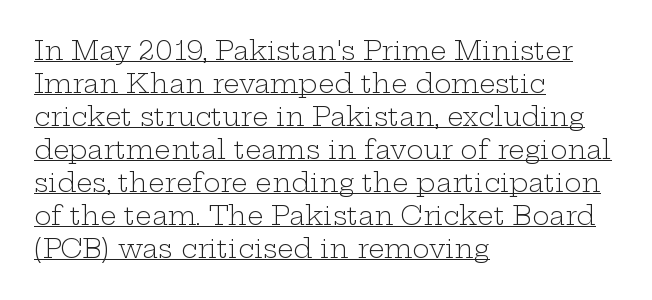
A light-to-regular cut is what we see here. Line spacing here is normal. Every row of glyphs begins at an identical x-position on the left. Unlike italic type, these characters show no tilt at all. Does extra space separate the letters? No, they use regular spacing. The glyphs are accompanied by a horizontal stroke just below them.
